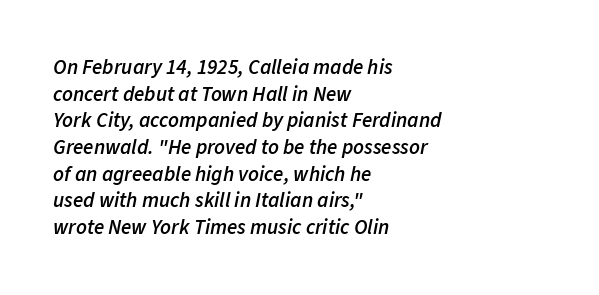
Q: Is the text bold? A: Semi-bold.
Q: Is the text italic (slanted)? A: Yes, it leans right by about 11 degrees.
Q: Is the text underlined? A: No.
Q: How is the paragraph aligned? A: Left-aligned.
Q: Is the spacing between letters normal or unusually wide? A: Normal.
Q: Is the spacing between lines tight, normal or loose? A: Normal.
